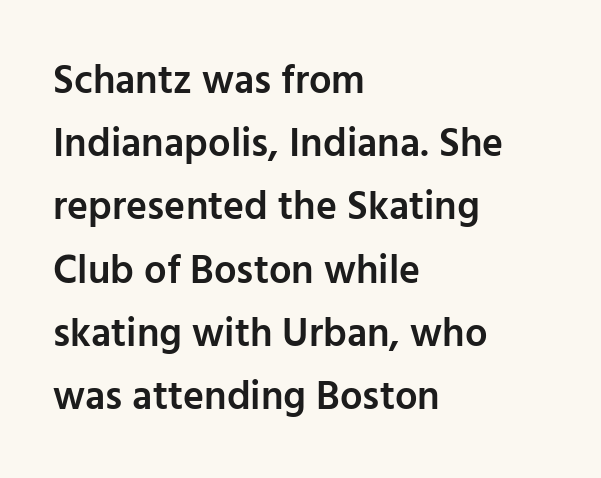
{"serif": "no", "italic": "no", "bold": "semi", "weight": "semibold", "width": "normal", "stroke_contrast": "low", "x_height": "medium", "monospaced": "no", "underline": "no", "align": "left", "line_spacing": "normal", "line_spacing_ratio": 1.58, "letter_spacing": "normal", "letter_spacing_em": 0.0, "glyph_px": 40}
